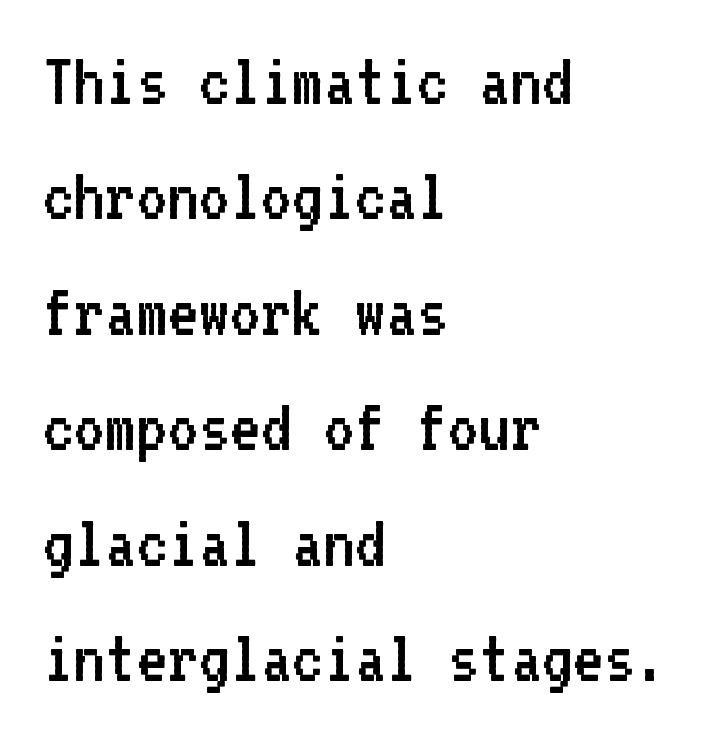
A typesetter would call this monospace, since all characters share one set width. These lines stack with their left ends in a neat column. These lines are composed in type without serifs. When letters stand straight like this, we call the style roman or upright.
